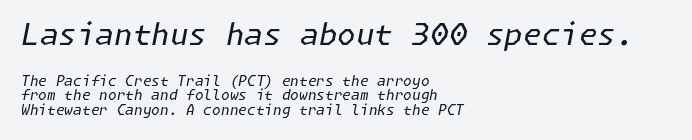
{"italic": "yes", "lean": "right", "slant_degrees": 11, "bold": "no", "weight": "regular", "width": "normal", "stroke_contrast": "low", "x_height": "medium", "underline": "no", "align": "left", "line_spacing": "tight", "line_spacing_ratio": 1.01, "letter_spacing": "normal", "letter_spacing_em": 0.0, "larger_block": "first", "size_ratio": 2.14, "glyph_px": 30}
